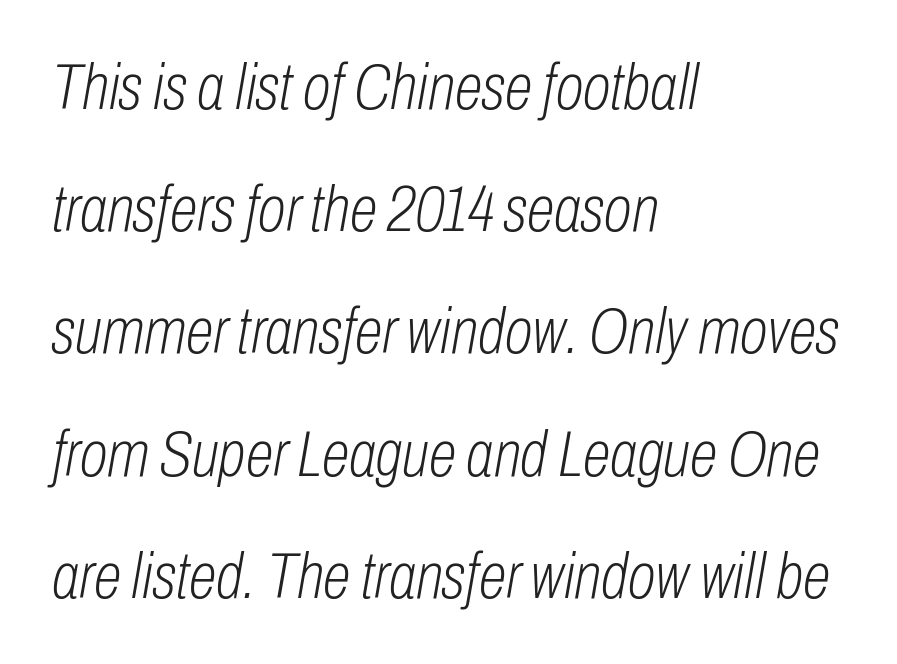
Only glyphs here, with clear space below each row. Each letter keeps its own natural width here, so spacing adapts to shape. Stems and bowls with no extra thickness — not bold. You could fit nearly another row in the gap between these rows. Where is the straight margin? On the left. Yep, that's italic — everything's leaning.
